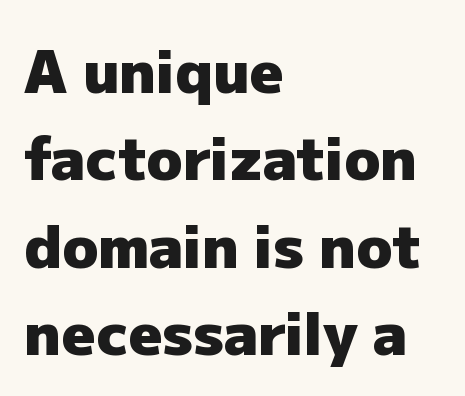
{"serif": "no", "italic": "no", "bold": "yes", "weight": "heavy", "width": "normal", "stroke_contrast": "low", "x_height": "medium", "monospaced": "no", "underline": "no", "align": "left", "line_spacing": "normal", "line_spacing_ratio": 1.48, "letter_spacing": "normal", "letter_spacing_em": 0.0, "glyph_px": 59}
